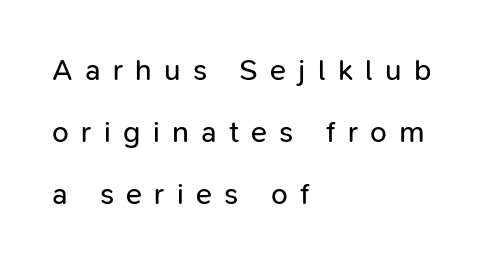
{"serif": "no", "italic": "no", "bold": "no", "weight": "regular", "width": "normal", "stroke_contrast": "low", "x_height": "medium", "monospaced": "no", "underline": "no", "align": "left", "line_spacing": "loose", "line_spacing_ratio": 2.06, "letter_spacing": "wide", "letter_spacing_em": 0.41, "glyph_px": 30}
